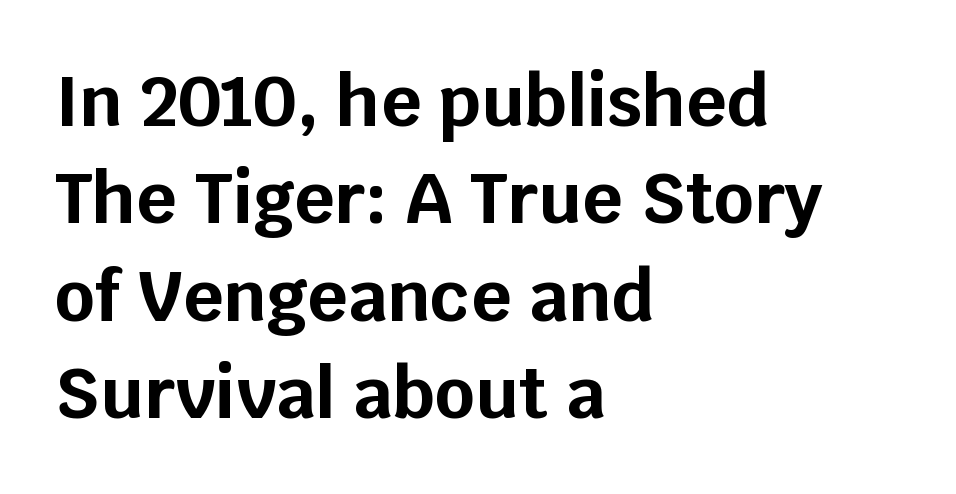
Q: Is the text bold? A: Yes.
Q: Is the text italic (slanted)? A: No, it is upright.
Q: Is the typeface a serif or a sans-serif typeface? A: Sans-serif.
Q: Is the text underlined? A: No.
Q: How is the paragraph aligned? A: Left-aligned.
Q: Is the spacing between letters normal or unusually wide? A: Normal.
Q: Is the spacing between lines tight, normal or loose? A: Normal.
Q: Width (condensed, normal, or wide)? A: Normal.
Q: Stroke contrast? A: Low.
Q: x-height? A: Large.
Q: Monospaced? A: No.
